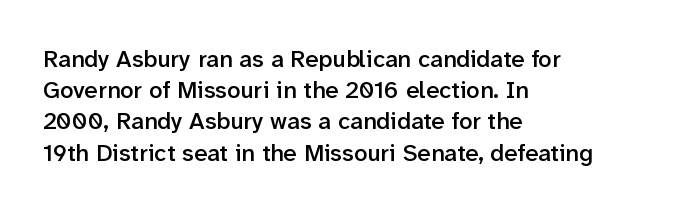
Q: Is the text bold? A: Semi-bold.
Q: Is the text italic (slanted)? A: No, it is upright.
Q: Is the text underlined? A: No.
Q: How is the paragraph aligned? A: Left-aligned.
Q: Is the spacing between letters normal or unusually wide? A: Normal.
Q: Is the spacing between lines tight, normal or loose? A: Normal.
